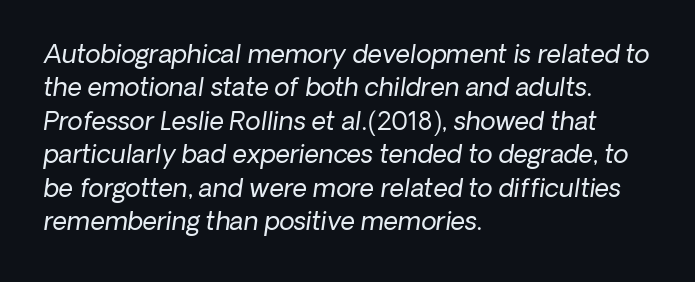
{"italic": "yes", "lean": "right", "slant_degrees": 8, "bold": "no", "underline": "no", "align": "left", "line_spacing": "normal", "line_spacing_ratio": 1.34, "letter_spacing": "normal", "letter_spacing_em": 0.0, "glyph_px": 25}
